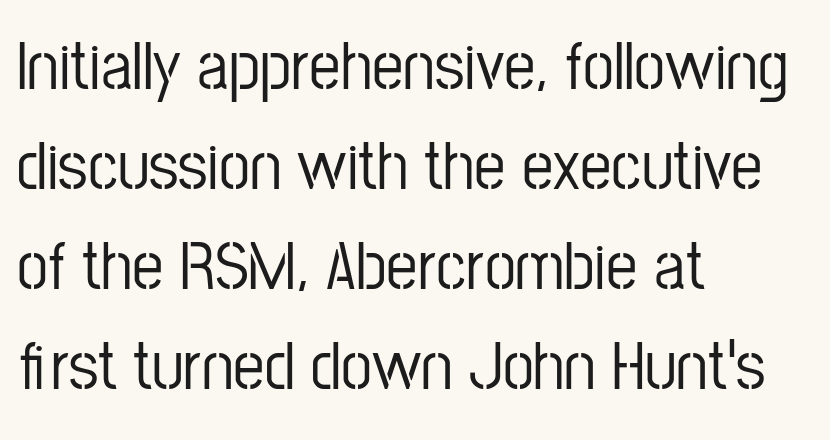
A typesetter would call this zero additional tracking. The rendering anchors every line to the left-hand side. Looks like regular typesetting: each glyph gets only the width it needs. Summary of vertical rhythm: regular, with standard interline spacing. Classification — sans serif. A roman cut, with each character standing at attention.
